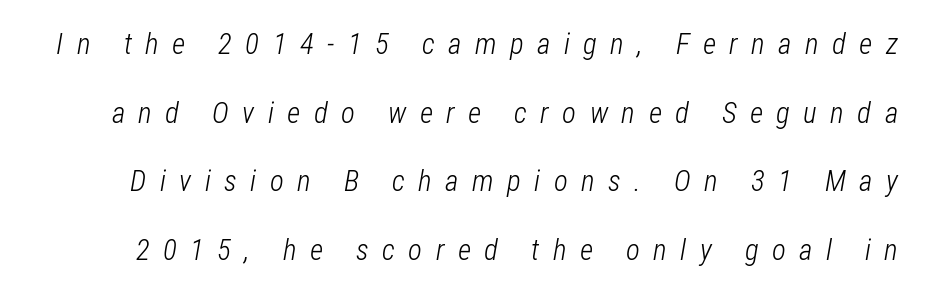
{"italic": "yes", "lean": "right", "slant_degrees": 12, "bold": "no", "weight": "light", "width": "condensed", "stroke_contrast": "low", "x_height": "medium", "monospaced": "no", "underline": "no", "line_spacing": "loose", "line_spacing_ratio": 2.37, "letter_spacing": "wide", "letter_spacing_em": 0.46, "glyph_px": 29}
